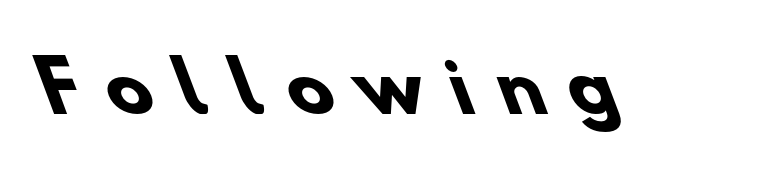
Note the varied advance widths — an 'i' is clearly narrower than an 'm'. The glyphs have the mass of a bold cut. Descender tails drop into unmarked territory. Short note: letters widely spaced.
